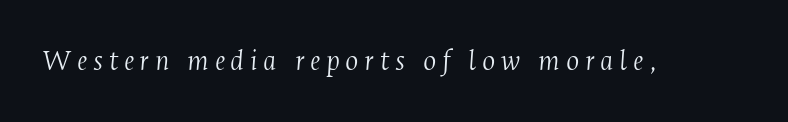
{"serif": "yes", "italic": "yes", "lean": "right", "slant_degrees": 4, "bold": "no", "weight": "light", "width": "condensed", "stroke_contrast": "medium", "x_height": "medium", "monospaced": "no", "underline": "no", "glyph_px": 31}
